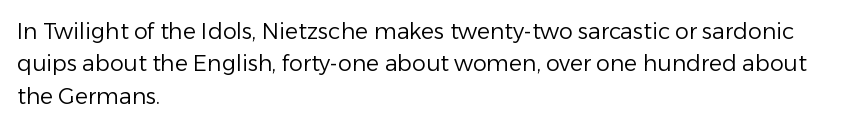
Q: Is the text bold? A: No.
Q: Is the text italic (slanted)? A: No, it is upright.
Q: Is the text underlined? A: No.
Q: How is the paragraph aligned? A: Left-aligned.
Q: Is the spacing between letters normal or unusually wide? A: Normal.
Q: Is the spacing between lines tight, normal or loose? A: Normal.
